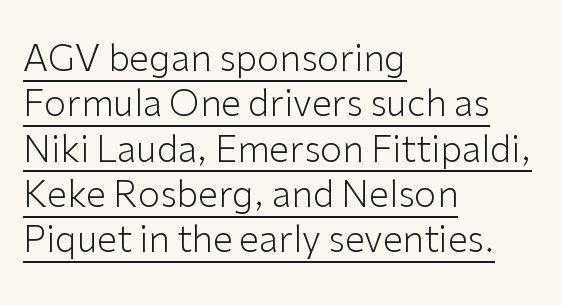
The letters advance in unequal steps, a hallmark of proportional type. A typesetter would mark this as roman, not italic. No extra tracking has been applied to these lines. The passage shown is typeset with a sans-serif family. The space between consecutive lines is moderate.
